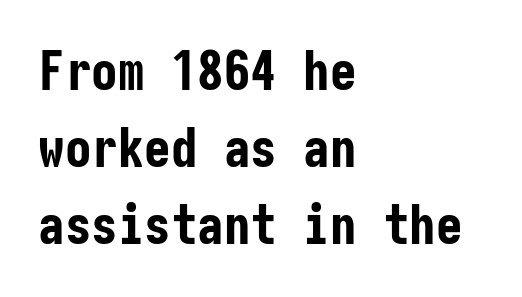
Q: Is the text bold? A: Yes.
Q: Is the text italic (slanted)? A: No, it is upright.
Q: Is the typeface a serif or a sans-serif typeface? A: Sans-serif.
Q: Is the text underlined? A: No.
Q: How is the paragraph aligned? A: Left-aligned.
Q: Is the spacing between letters normal or unusually wide? A: Normal.
Q: Is the spacing between lines tight, normal or loose? A: Normal.
Q: Width (condensed, normal, or wide)? A: Condensed.
Q: Stroke contrast? A: Low.
Q: x-height? A: Medium.
